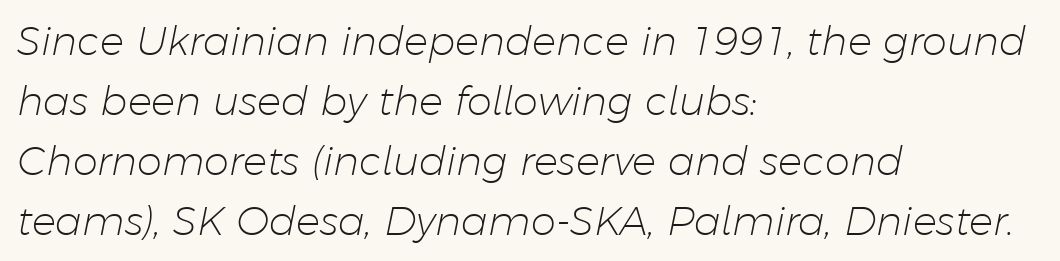
No extra ink here — the face is not bold. A bare baseline throughout the passage. Line beginnings align vertically; line endings do not. Tracking value appears to be zero — textbook default spacing. Compared with typical paragraphs, the rows here are spaced about the same. These lines were composed using italics.
